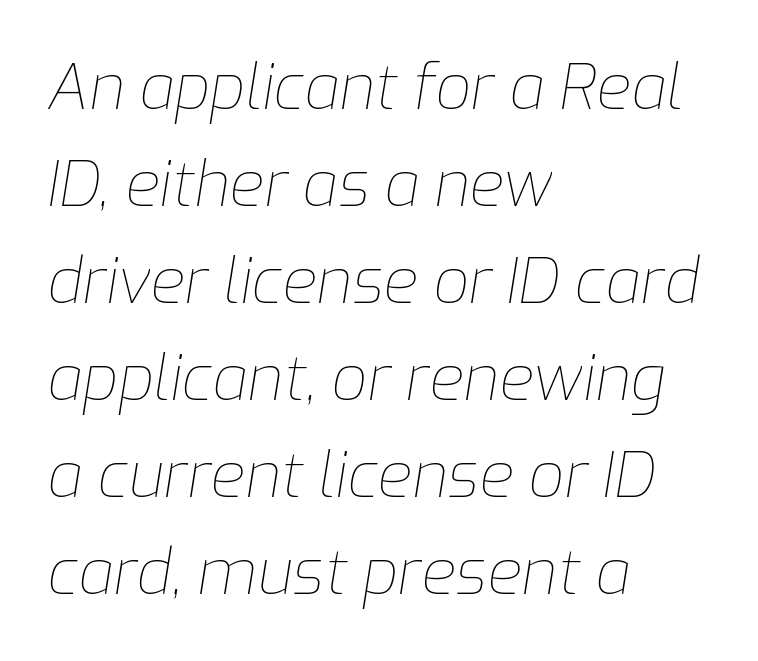
{"italic": "yes", "lean": "right", "slant_degrees": 9, "bold": "no", "weight": "thin", "width": "normal", "stroke_contrast": "low", "x_height": "medium", "monospaced": "no", "underline": "no", "align": "left", "line_spacing": "normal", "line_spacing_ratio": 1.54, "letter_spacing": "normal", "letter_spacing_em": 0.0, "glyph_px": 63}
